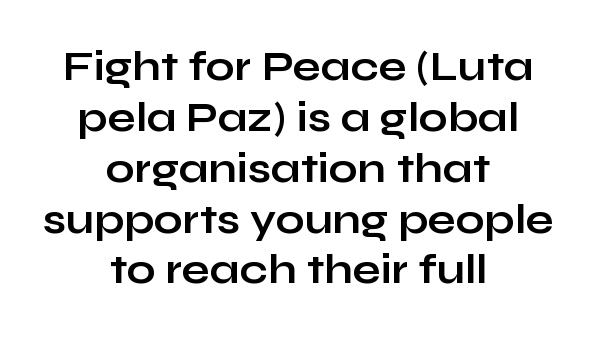
Q: Is the text bold? A: Yes.
Q: Is the text italic (slanted)? A: No, it is upright.
Q: Is the typeface a serif or a sans-serif typeface? A: Sans-serif.
Q: Is the text underlined? A: No.
Q: How is the paragraph aligned? A: Centered.
Q: Is the spacing between letters normal or unusually wide? A: Normal.
Q: Width (condensed, normal, or wide)? A: Wide.
Q: Stroke contrast? A: Low.
Q: x-height? A: Medium.
Q: Monospaced? A: No.
